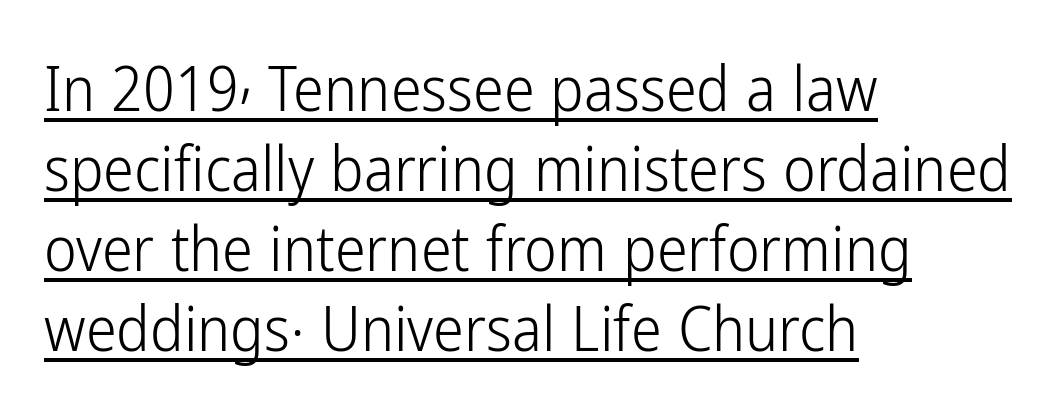
The image shows 62 px light, condensed sans-serif type, upright; set left-aligned, normal line spacing (1.29x), normal letter spacing, underlined; low stroke contrast and a medium x-height.
